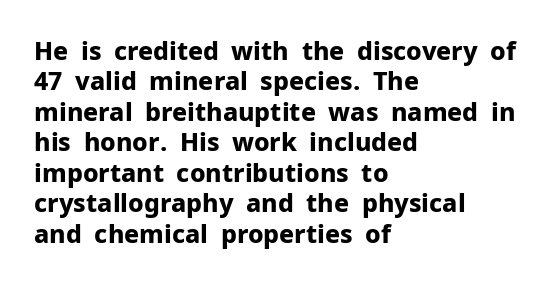
The image shows 25 px bold type, upright; set left-aligned, line spacing 1.22x, normal letter spacing, not underlined.
